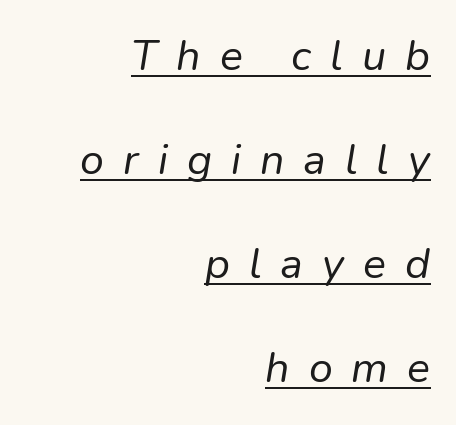
This sample has the flowing, uneven cadence of proportional lettering. The lines are spread far apart with generous leading. The specimen reads as italic at a glance. Caption: expanded tracking, letters set apart. The words here are underlined. A light-to-regular cut is what we see here.
